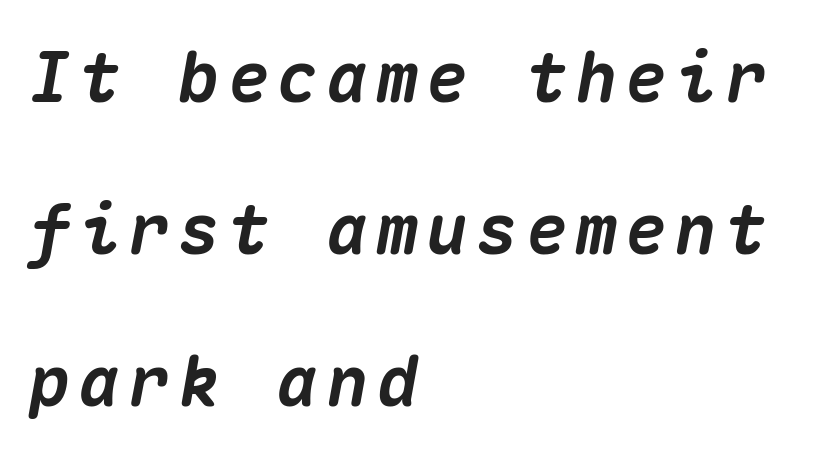
The image shows 69 px heavy type, italic (leaning right), monospaced; set left-aligned, loose line spacing (2.2x), not underlined; medium stroke contrast and a medium x-height.
